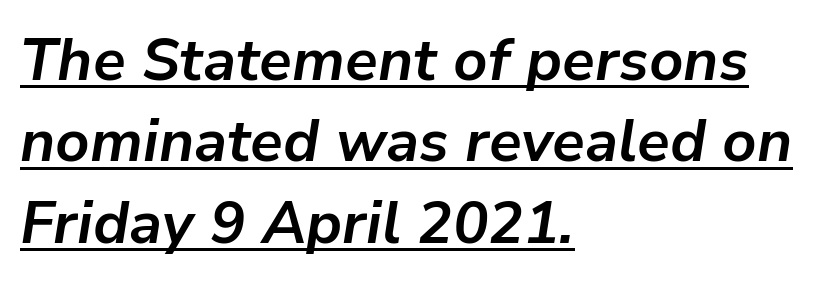
{"italic": "yes", "lean": "right", "slant_degrees": 9, "bold": "yes", "weight": "bold", "width": "normal", "stroke_contrast": "low", "x_height": "medium", "monospaced": "no", "underline": "yes", "align": "left", "line_spacing": "normal", "line_spacing_ratio": 1.38, "letter_spacing": "normal", "letter_spacing_em": 0.0, "glyph_px": 59}
